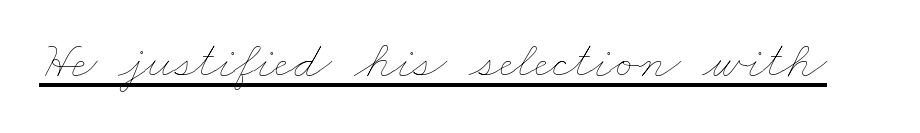
Q: Is the text bold? A: No.
Q: Is the text underlined? A: Yes.
Q: Is the spacing between letters normal or unusually wide? A: Normal.
Q: Width (condensed, normal, or wide)? A: Wide.
Q: Stroke contrast? A: Low.
Q: x-height? A: Small.
Q: Monospaced? A: No.
